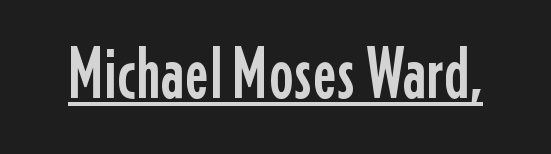
The image shows 73 px condensed sans-serif type, upright; set normal letter spacing, underlined; low stroke contrast and a medium x-height.
